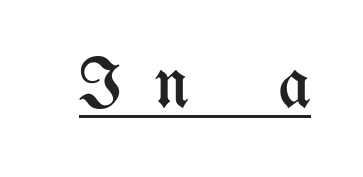
Q: Is the text bold? A: No.
Q: Is the text italic (slanted)? A: No, it is upright.
Q: Is the text underlined? A: Yes.
Q: Is the spacing between letters normal or unusually wide? A: Unusually wide.
Q: Width (condensed, normal, or wide)? A: Condensed.
Q: Stroke contrast? A: Medium.
Q: x-height? A: Medium.
Q: Monospaced? A: No.
